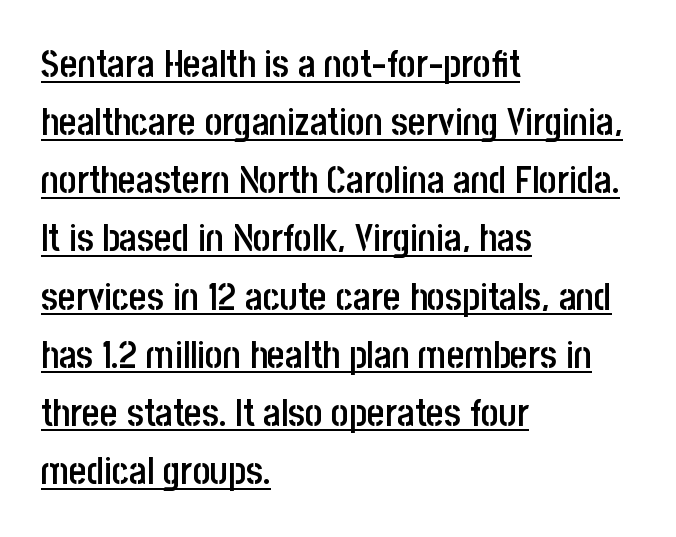
{"serif": "no", "italic": "no", "bold": "semi", "weight": "semibold", "width": "condensed", "stroke_contrast": "low", "x_height": "large", "monospaced": "no", "underline": "yes", "align": "left", "line_spacing": "normal", "line_spacing_ratio": 1.53, "letter_spacing": "normal", "letter_spacing_em": 0.0, "glyph_px": 38}
